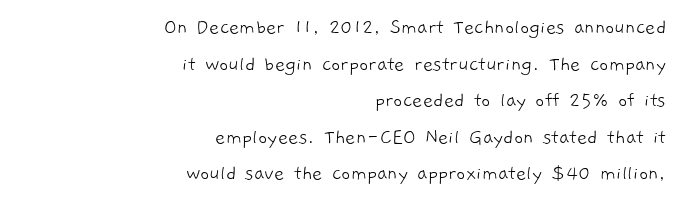
{"bold": "no", "underline": "no", "align": "right", "line_spacing": "normal", "line_spacing_ratio": 1.66, "letter_spacing": "normal", "letter_spacing_em": 0.0, "glyph_px": 22}
